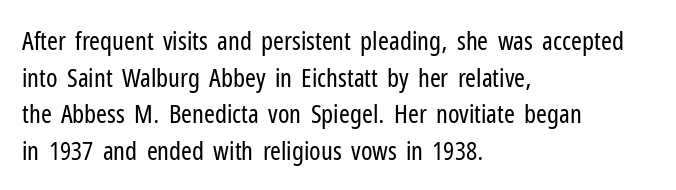
The image shows 26 px text type, upright; set left-aligned, normal line spacing (1.41x), normal letter spacing, not underlined.
